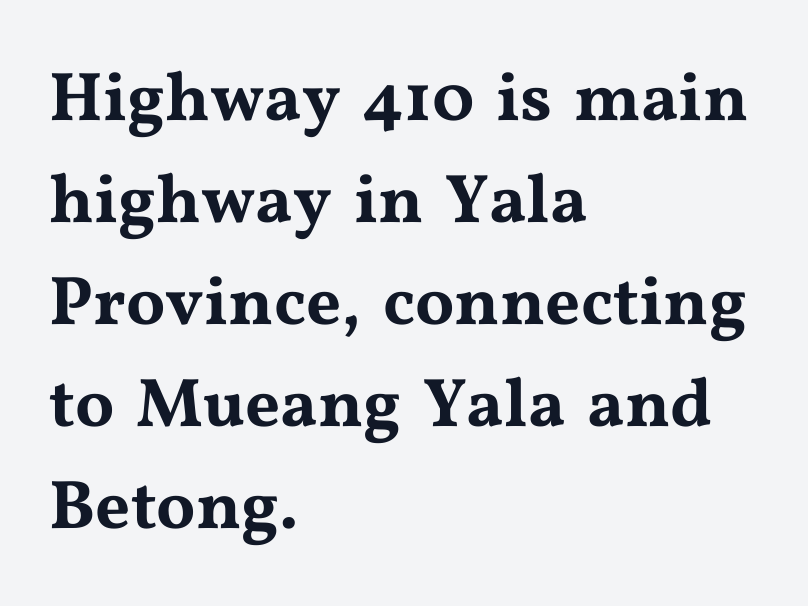
{"serif": "yes", "italic": "no", "width": "wide", "stroke_contrast": "medium", "x_height": "medium", "monospaced": "no", "underline": "no", "align": "left", "line_spacing": "normal", "line_spacing_ratio": 1.48, "letter_spacing": "normal", "letter_spacing_em": 0.0, "glyph_px": 69}
